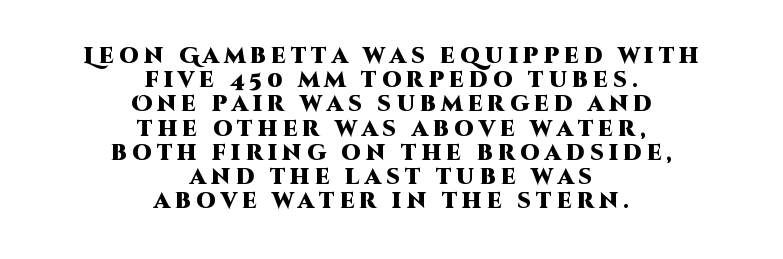
The image shows 22 px bold type, upright; set centered, tight line spacing (1.1x), unusually wide letter spacing (+0.23 em), not underlined.
